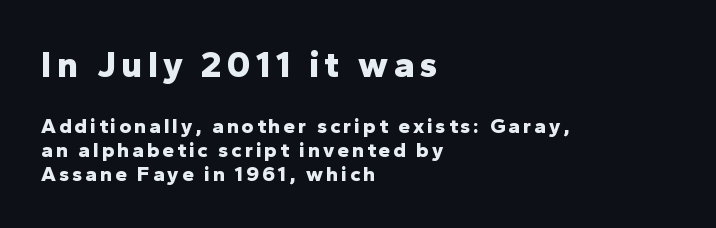
{"serif": "no", "italic": "no", "bold": "yes", "weight": "bold", "width": "normal", "stroke_contrast": "low", "x_height": "medium", "monospaced": "no", "underline": "no", "align": "left", "line_spacing": "tight", "line_spacing_ratio": 1.14, "larger_block": "first", "size_ratio": 1.76, "glyph_px": 37}
